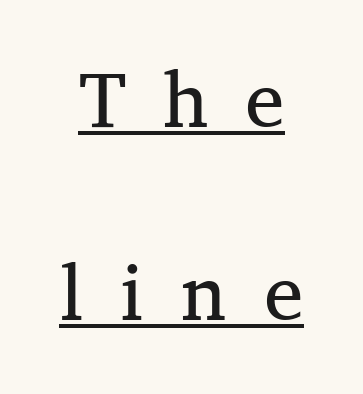
Q: Is the text bold? A: No.
Q: Is the text italic (slanted)? A: No, it is upright.
Q: Is the typeface a serif or a sans-serif typeface? A: Serif.
Q: Is the text underlined? A: Yes.
Q: Is the spacing between letters normal or unusually wide? A: Unusually wide.
Q: Is the spacing between lines tight, normal or loose? A: Loose.
Q: Width (condensed, normal, or wide)? A: Normal.
Q: Stroke contrast? A: Medium.
Q: x-height? A: Medium.
Q: Monospaced? A: No.
